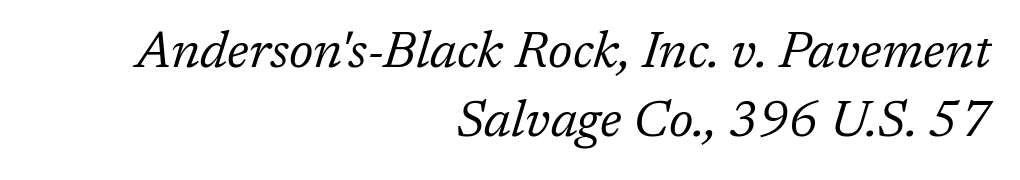
Q: Is the text bold? A: No.
Q: Is the text italic (slanted)? A: Yes, it leans right by about 17 degrees.
Q: Is the typeface a serif or a sans-serif typeface? A: Serif.
Q: Is the text underlined? A: No.
Q: How is the paragraph aligned? A: Right-aligned.
Q: Is the spacing between letters normal or unusually wide? A: Normal.
Q: Is the spacing between lines tight, normal or loose? A: Normal.
Q: Width (condensed, normal, or wide)? A: Normal.
Q: Stroke contrast? A: Low.
Q: x-height? A: Medium.
Q: Monospaced? A: No.
